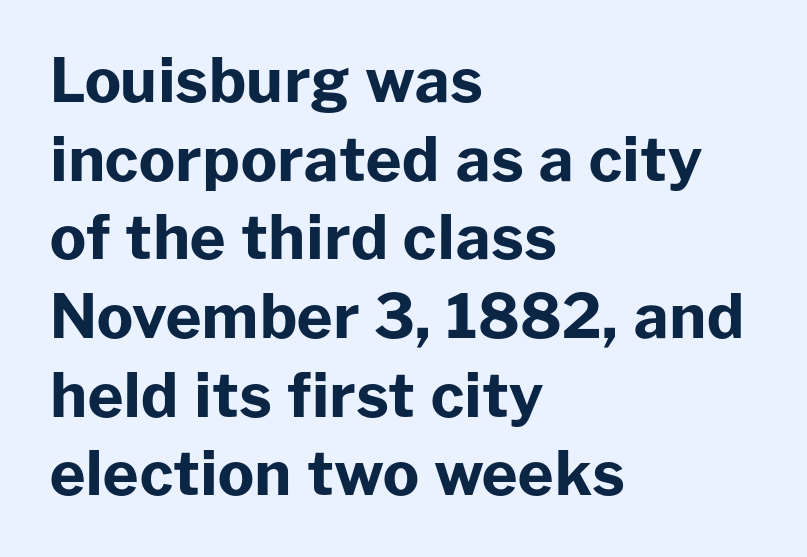
{"serif": "no", "italic": "no", "bold": "yes", "weight": "bold", "width": "normal", "stroke_contrast": "low", "x_height": "medium", "monospaced": "no", "underline": "no", "align": "left", "line_spacing": "normal", "line_spacing_ratio": 1.29, "letter_spacing": "normal", "letter_spacing_em": 0.0, "glyph_px": 61}
